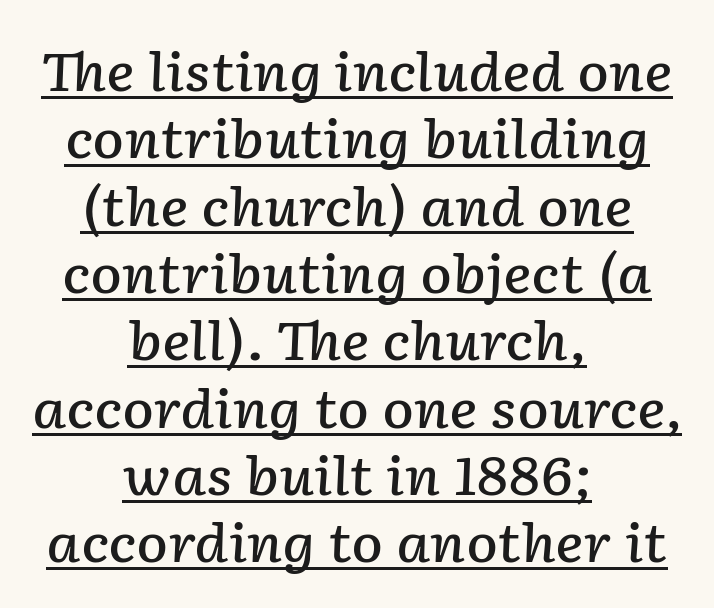
{"italic": "yes", "lean": "right", "slant_degrees": 2, "bold": "semi", "weight": "semibold", "width": "normal", "stroke_contrast": "low", "x_height": "medium", "monospaced": "no", "underline": "yes", "align": "center", "line_spacing": "normal", "line_spacing_ratio": 1.27, "letter_spacing": "normal", "letter_spacing_em": 0.0, "glyph_px": 53}
